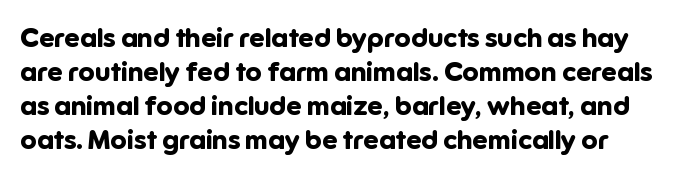
Q: Is the text bold? A: Yes.
Q: Is the text italic (slanted)? A: No, it is upright.
Q: Is the text underlined? A: No.
Q: Is the spacing between letters normal or unusually wide? A: Normal.
Q: Is the spacing between lines tight, normal or loose? A: Normal.
